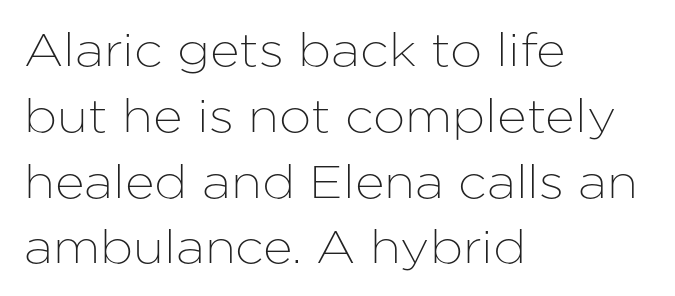
The image shows 46 px sans-serif type, upright; set left-aligned, normal line spacing (1.43x), normal letter spacing, not underlined; low stroke contrast and a medium x-height.
